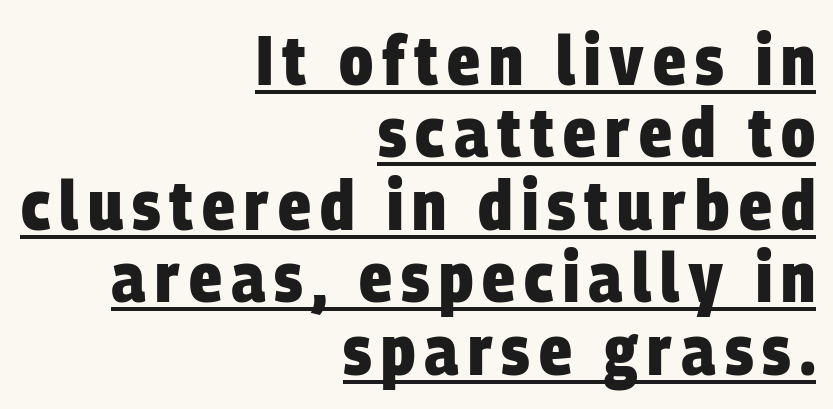
{"serif": "no", "bold": "yes", "weight": "heavy", "width": "condensed", "stroke_contrast": "low", "x_height": "large", "monospaced": "no", "underline": "yes", "align": "right", "line_spacing": "tight", "line_spacing_ratio": 1.05, "glyph_px": 69}
